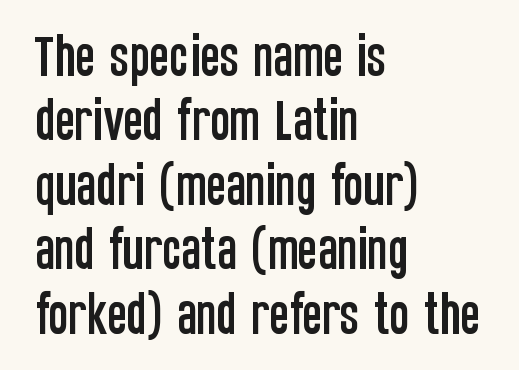
Think of a printed novel: that variable character pitch is what you see here. Is there much room between lines? A standard amount, neither cramped nor airy. Ascenders rise straight up at ninety degrees. Each word holds together tightly as a unit, with standard inter-letter gaps. The foot of each line stays bare and open. The rendering anchors every line to the left-hand side.
